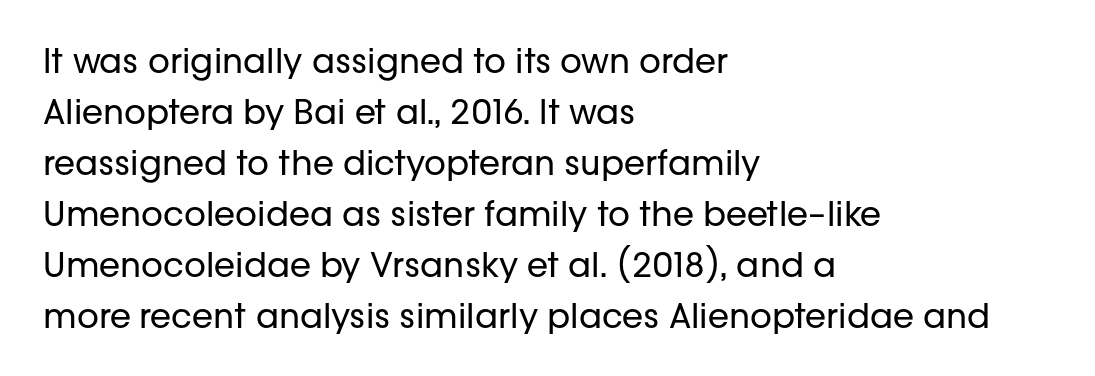
Grotesque or geometric, the face here clearly has no serifs. This is the regular roman posture of the typeface. The face used here is proportionally spaced, like ordinary book or web type. Inter-character spacing is left at the font's built-in metrics. Underlining? Definitely not there.
